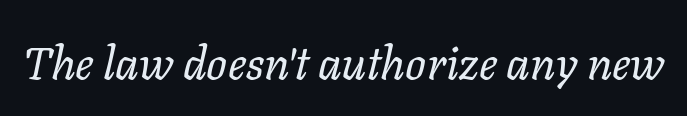
The image shows 46 px regular-weight type, italic (leaning right); set normal letter spacing, not underlined; low stroke contrast and a medium x-height.
